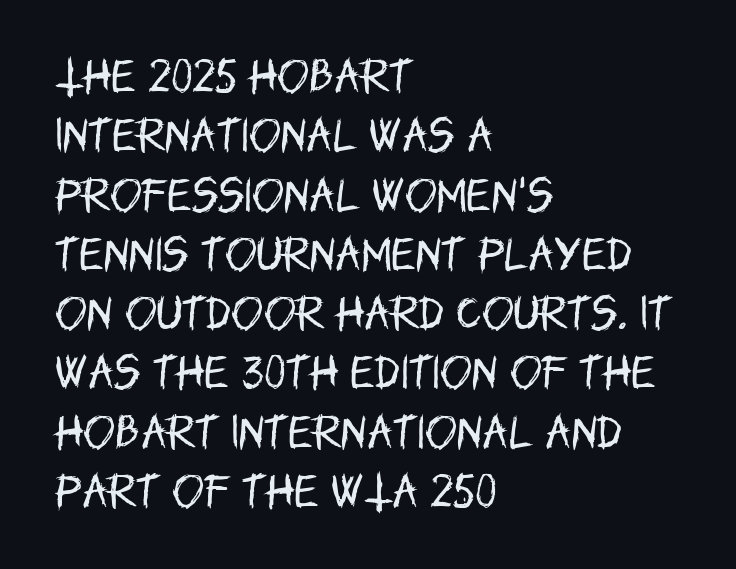
Standard letterfit; no display-style spreading of the glyphs. The lines sit at an ordinary, default distance from one another. The text was rendered using a sans face with plain stroke endings. Weight: not bold — regular or lighter. Upright lettering throughout. Layout note: lines flush left.
